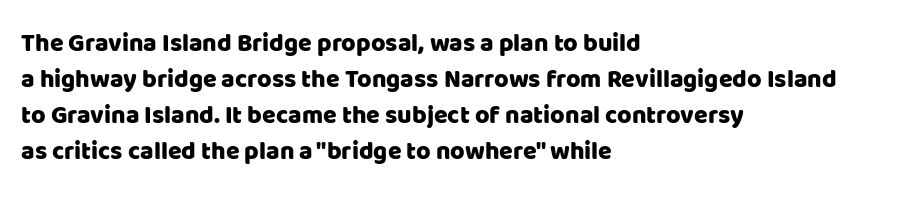
The image shows 25 px text type, upright; set left-aligned, normal line spacing (1.44x), normal letter spacing, not underlined.
